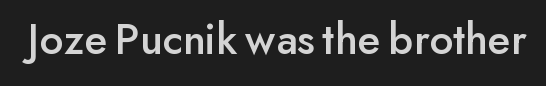
The image shows 45 px sans-serif type, upright; set normal letter spacing, not underlined; low stroke contrast and a small x-height.
